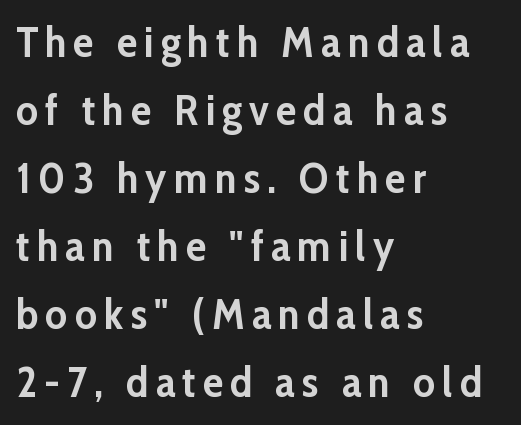
{"serif": "no", "italic": "no", "bold": "yes", "weight": "semibold", "width": "normal", "stroke_contrast": "low", "x_height": "medium", "monospaced": "no", "underline": "no", "align": "left", "line_spacing": "normal", "line_spacing_ratio": 1.62, "glyph_px": 42}
